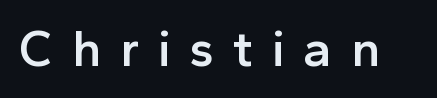
{"serif": "no", "italic": "no", "bold": "semi", "weight": "semibold", "width": "normal", "x_height": "medium", "monospaced": "no", "underline": "no", "letter_spacing": "wide", "letter_spacing_em": 0.37, "glyph_px": 51}
